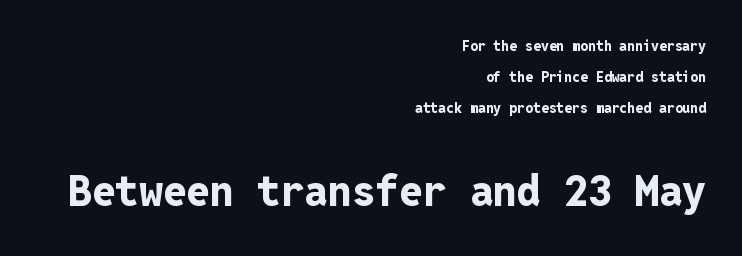
Q: Is the text bold? A: Yes.
Q: Is the text italic (slanted)? A: No, it is upright.
Q: Is the typeface a serif or a sans-serif typeface? A: Sans-serif.
Q: Is the text underlined? A: No.
Q: How is the paragraph aligned? A: Right-aligned.
Q: Is the spacing between letters normal or unusually wide? A: Normal.
Q: Is the spacing between lines tight, normal or loose? A: Loose.
Q: Which block of text is set in a larger size, the first (top) or the second (bottom)? A: The second (bottom) one.
Q: Width (condensed, normal, or wide)? A: Normal.
Q: Stroke contrast? A: Low.
Q: x-height? A: Medium.
Q: Monospaced? A: Yes.
